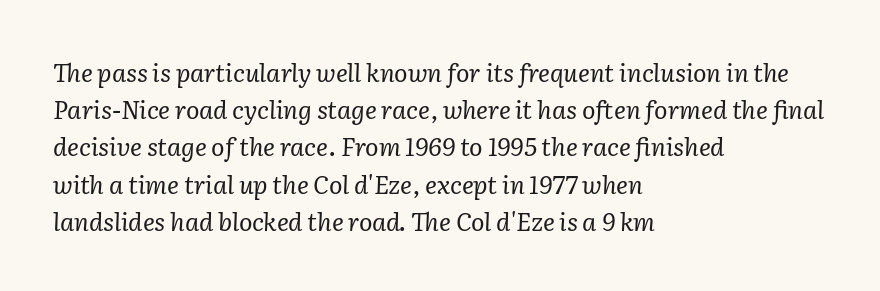
Descenders are the only things crossing below the line. A typesetter would call this zero additional tracking. The leading is moderate, giving the passage an even texture. No letter is thick-stroked: the sample isn't bold. The passage is arranged the way most books set body copy — flush left. The lettering tilts uniformly, giving the passage an italic look.
